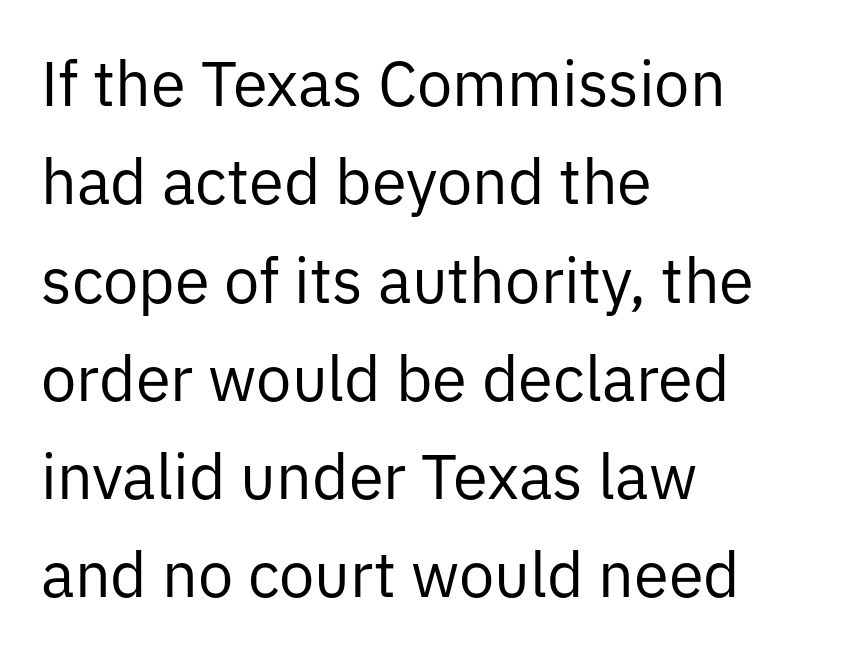
The image shows 63 px regular-weight sans-serif type, upright; set left-aligned, normal line spacing (1.56x), normal letter spacing, not underlined; low stroke contrast and a medium x-height.
